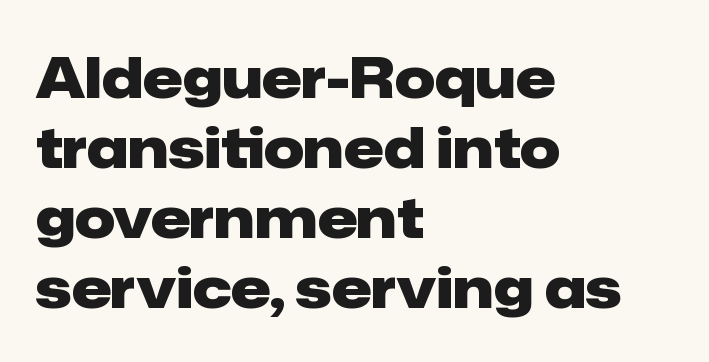
This sample uses plain, unmodified letter spacing. Upright lettering throughout. Short and long lines alike share a common starting point at left. This rendering features lettering with no underline. Interline gaps are of average width in this sample. The passage shown is emphatically bold.
